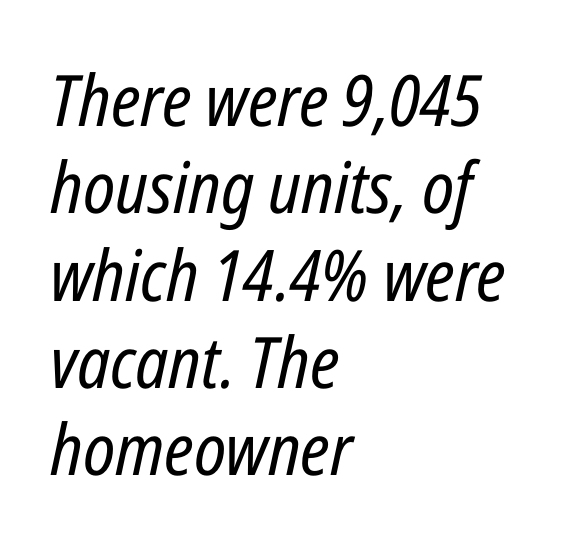
Varying glyph widths throughout — classic text-font behaviour. Italic: yes, the glyphs are oblique. The letters sit at their default tracking, neither squeezed nor spread. These lines are set flush left with a ragged right edge.
